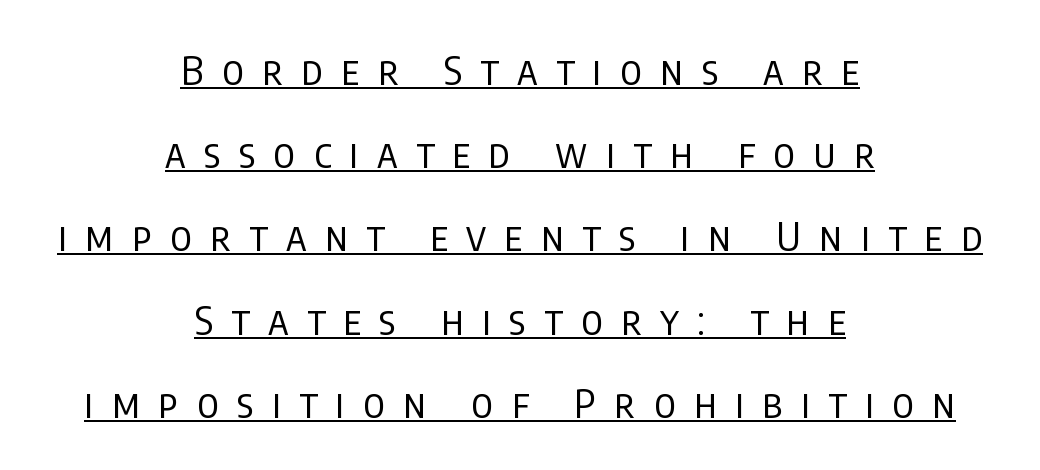
Q: Is the text bold? A: No.
Q: Is the text italic (slanted)? A: No, it is upright.
Q: Is the typeface a serif or a sans-serif typeface? A: Sans-serif.
Q: Is the text underlined? A: Yes.
Q: How is the paragraph aligned? A: Centered.
Q: Is the spacing between letters normal or unusually wide? A: Unusually wide.
Q: Is the spacing between lines tight, normal or loose? A: Loose.
Q: Width (condensed, normal, or wide)? A: Condensed.
Q: Stroke contrast? A: Low.
Q: x-height? A: Large.
Q: Monospaced? A: No.
